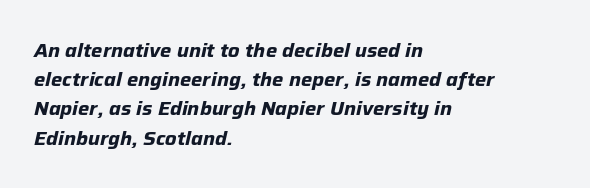
{"italic": "yes", "lean": "right", "slant_degrees": 12, "bold": "yes", "underline": "no", "align": "left", "line_spacing": "normal", "line_spacing_ratio": 1.46, "letter_spacing": "normal", "letter_spacing_em": 0.0, "glyph_px": 20}
